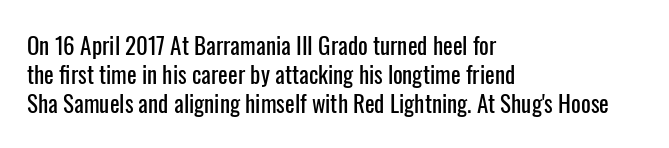
{"italic": "no", "underline": "no", "align": "left", "line_spacing": "normal", "line_spacing_ratio": 1.27, "letter_spacing": "normal", "letter_spacing_em": 0.0, "glyph_px": 23}
